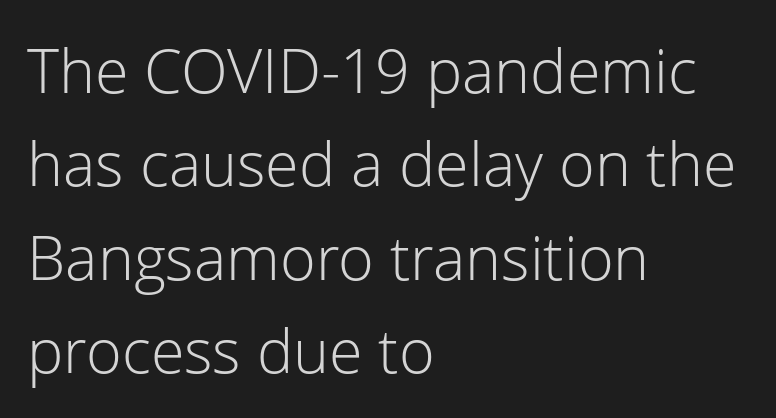
The face used here is proportionally spaced, like ordinary book or web type. The glyphs in this specimen are sans serif. Summary of weight: not heavy and not bold. Every row of glyphs begins at an identical x-position on the left. Leading: standard.
